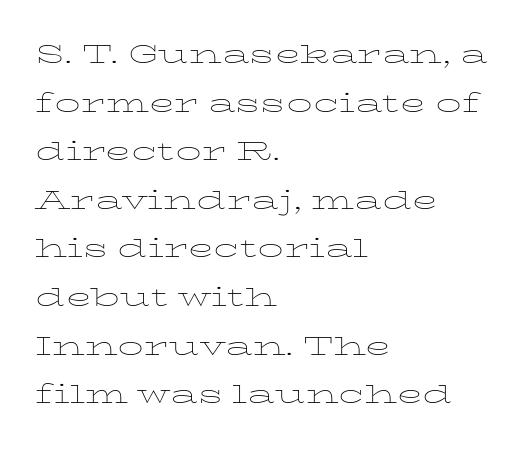
{"italic": "no", "bold": "no", "weight": "thin", "width": "wide", "stroke_contrast": "low", "x_height": "medium", "monospaced": "no", "underline": "no", "align": "left", "line_spacing": "normal", "line_spacing_ratio": 1.43, "letter_spacing": "normal", "letter_spacing_em": 0.0, "glyph_px": 34}
